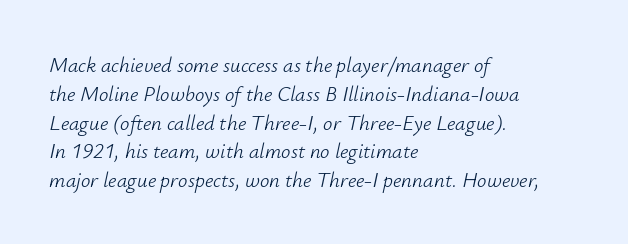
{"italic": "yes", "lean": "right", "slant_degrees": 12, "bold": "no", "underline": "no", "align": "left", "line_spacing": "normal", "line_spacing_ratio": 1.37, "letter_spacing": "normal", "letter_spacing_em": 0.0, "glyph_px": 21}
